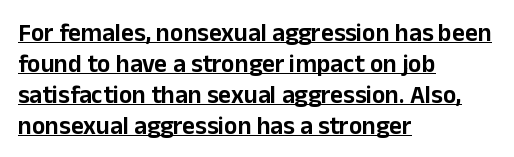
In CSS terms this would be text-align: left. The letterforms sit shoulder to shoulder at normal distance. This is roman type, the default non-slanted kind. Quick note: underline on.
